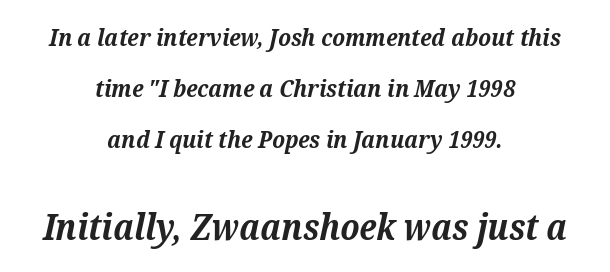
The image shows 36 px bold serif type, italic (leaning right); set centered, loose line spacing (2.12x), normal letter spacing, not underlined; the second (bottom) block is 1.5x larger; medium stroke contrast and a medium x-height.
